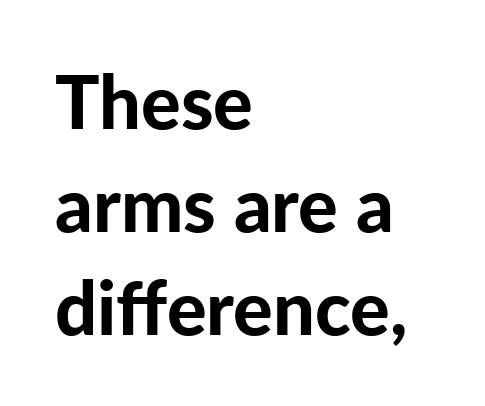
{"serif": "no", "italic": "no", "bold": "yes", "weight": "bold", "width": "normal", "stroke_contrast": "low", "x_height": "medium", "monospaced": "no", "underline": "no", "align": "left", "line_spacing": "normal", "line_spacing_ratio": 1.39, "letter_spacing": "normal", "letter_spacing_em": 0.0, "glyph_px": 74}
